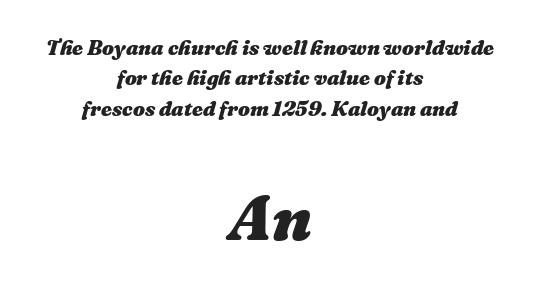
You could not count columns in this text — the font is proportionally spaced. Standard letterfit; no display-style spreading of the glyphs. Normally led — the rows are evenly, conventionally spaced. The second block has been scaled up relative to the first.
